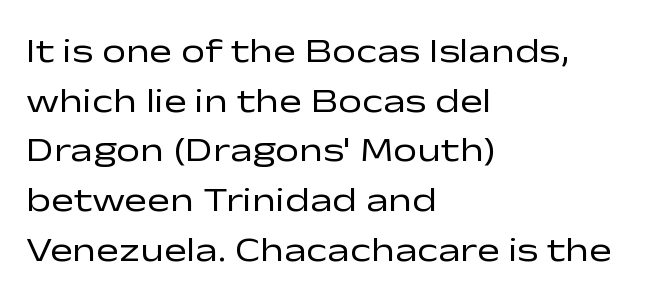
This block has exactly the height ordinary leading produces. This sample uses a sans-serif face. The lines in this sample share a left origin and differ only in where they stop. Character widths vary here, with narrow letters taking less room than wide ones.
